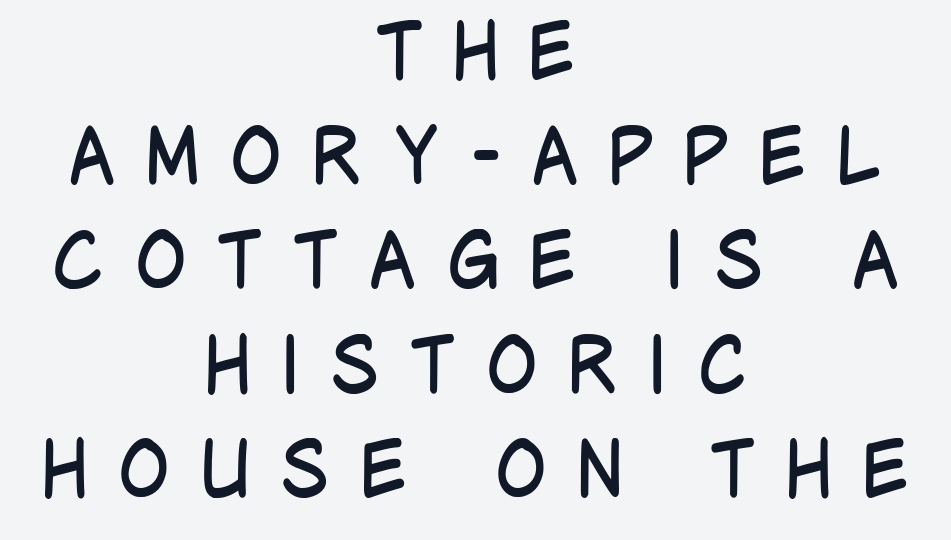
{"serif": "no", "italic": "no", "bold": "no", "weight": "regular", "width": "condensed", "stroke_contrast": "low", "x_height": "large", "monospaced": "no", "underline": "no", "align": "center", "line_spacing": "normal", "line_spacing_ratio": 1.34, "letter_spacing": "wide", "letter_spacing_em": 0.37, "glyph_px": 78}
